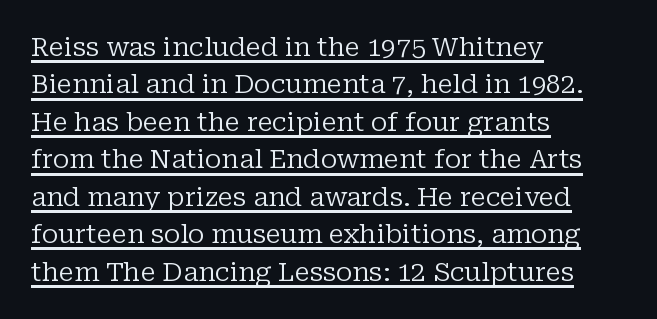
{"italic": "no", "bold": "no", "underline": "yes", "align": "left", "line_spacing": "normal", "line_spacing_ratio": 1.44, "letter_spacing": "normal", "letter_spacing_em": 0.0, "glyph_px": 26}
